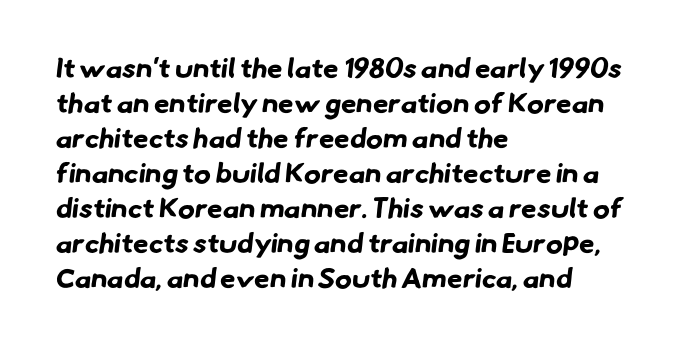
The image shows 28 px bold sans-serif type; set left-aligned, normal line spacing (1.25x), normal letter spacing, not underlined; low stroke contrast and a small x-height.
